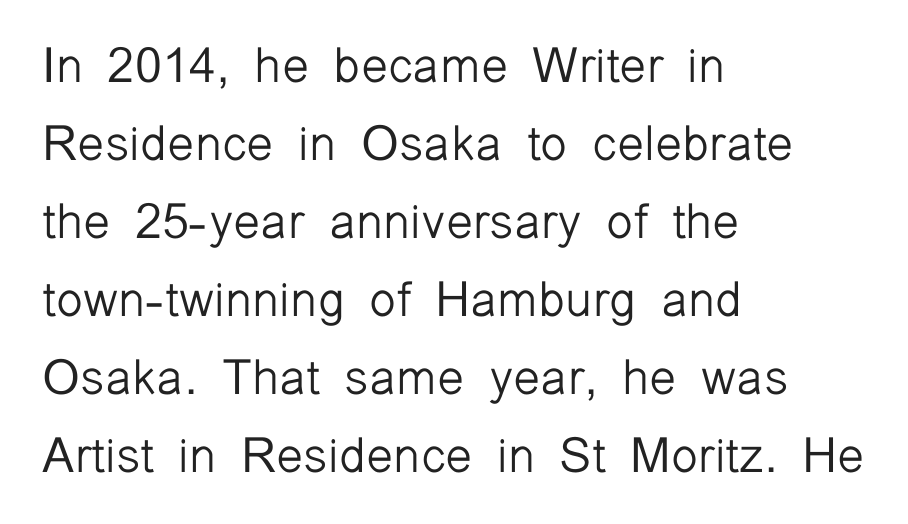
Q: Is the text bold? A: No.
Q: Is the text italic (slanted)? A: No, it is upright.
Q: Is the typeface a serif or a sans-serif typeface? A: Sans-serif.
Q: Is the text underlined? A: No.
Q: How is the paragraph aligned? A: Left-aligned.
Q: Is the spacing between letters normal or unusually wide? A: Normal.
Q: Is the spacing between lines tight, normal or loose? A: Normal.
Q: Width (condensed, normal, or wide)? A: Normal.
Q: Stroke contrast? A: Low.
Q: x-height? A: Medium.
Q: Monospaced? A: No.
